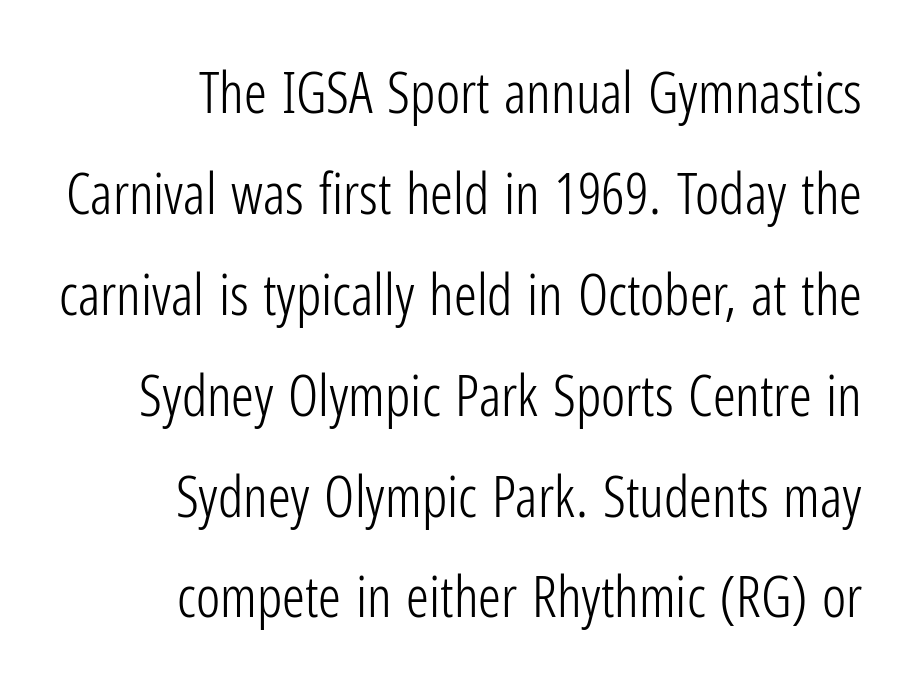
Q: Is the text bold? A: No.
Q: Is the text italic (slanted)? A: No, it is upright.
Q: Is the typeface a serif or a sans-serif typeface? A: Sans-serif.
Q: Is the text underlined? A: No.
Q: How is the paragraph aligned? A: Right-aligned.
Q: Is the spacing between letters normal or unusually wide? A: Normal.
Q: Width (condensed, normal, or wide)? A: Condensed.
Q: Stroke contrast? A: Low.
Q: x-height? A: Medium.
Q: Monospaced? A: No.
